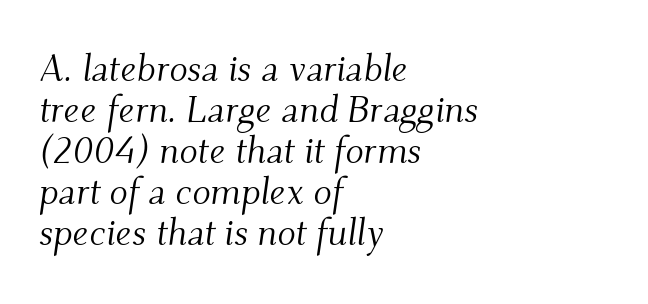
Q: Is the text bold? A: No.
Q: Is the text italic (slanted)? A: Yes, it leans right by about 9 degrees.
Q: Is the typeface a serif or a sans-serif typeface? A: Serif.
Q: Is the text underlined? A: No.
Q: How is the paragraph aligned? A: Left-aligned.
Q: Is the spacing between letters normal or unusually wide? A: Normal.
Q: Is the spacing between lines tight, normal or loose? A: Tight.
Q: Width (condensed, normal, or wide)? A: Normal.
Q: Stroke contrast? A: Medium.
Q: x-height? A: Small.
Q: Monospaced? A: No.
